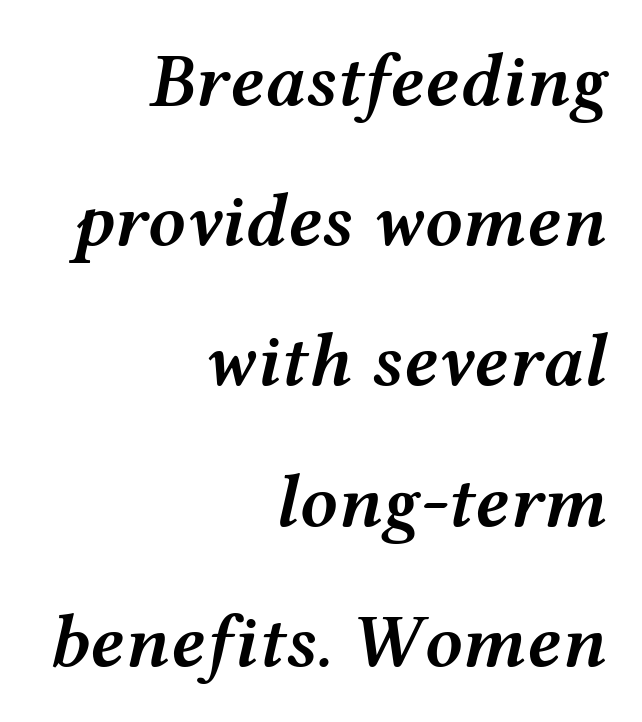
The image shows 75 px semibold, wide type, italic (leaning right); set right-aligned, line spacing 1.87x, normal letter spacing, not underlined; medium stroke contrast and a medium x-height.
